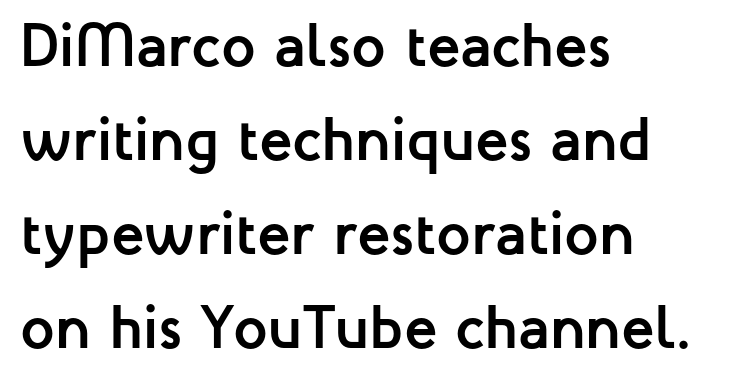
Line starts are locked; line ends wander. Unlike a traditional serif, this face leaves its strokes unadorned. Lines of text with bare space underneath. Upright lettering throughout.
